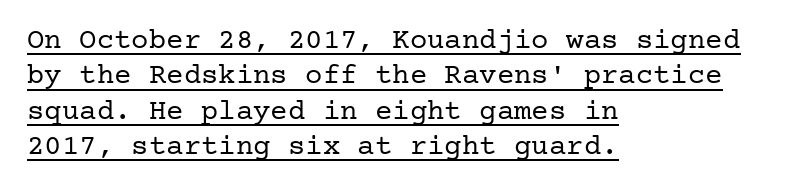
{"serif": "yes", "italic": "no", "bold": "no", "weight": "regular", "width": "normal", "stroke_contrast": "low", "x_height": "medium", "underline": "yes", "align": "left", "line_spacing_ratio": 1.22, "letter_spacing": "normal", "letter_spacing_em": 0.0, "glyph_px": 29}
